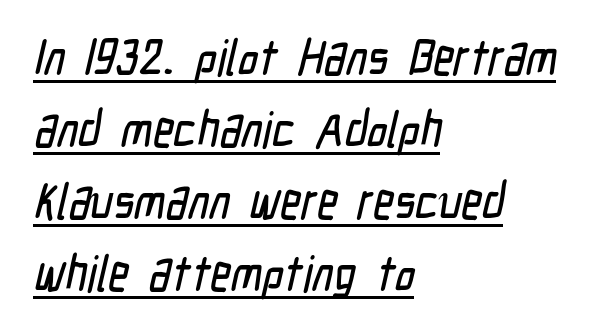
Q: Is the typeface a serif or a sans-serif typeface? A: Sans-serif.
Q: Is the text underlined? A: Yes.
Q: How is the paragraph aligned? A: Left-aligned.
Q: Is the spacing between letters normal or unusually wide? A: Normal.
Q: Is the spacing between lines tight, normal or loose? A: Normal.
Q: Width (condensed, normal, or wide)? A: Condensed.
Q: Stroke contrast? A: Low.
Q: x-height? A: Medium.
Q: Monospaced? A: No.
